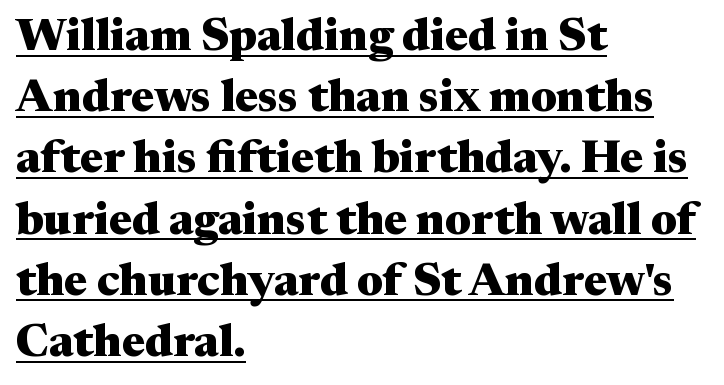
Q: Is the text bold? A: Yes.
Q: Is the text italic (slanted)? A: No, it is upright.
Q: Is the typeface a serif or a sans-serif typeface? A: Serif.
Q: Is the text underlined? A: Yes.
Q: How is the paragraph aligned? A: Left-aligned.
Q: Is the spacing between letters normal or unusually wide? A: Normal.
Q: Is the spacing between lines tight, normal or loose? A: Normal.
Q: Width (condensed, normal, or wide)? A: Wide.
Q: Stroke contrast? A: Medium.
Q: x-height? A: Medium.
Q: Monospaced? A: No.
